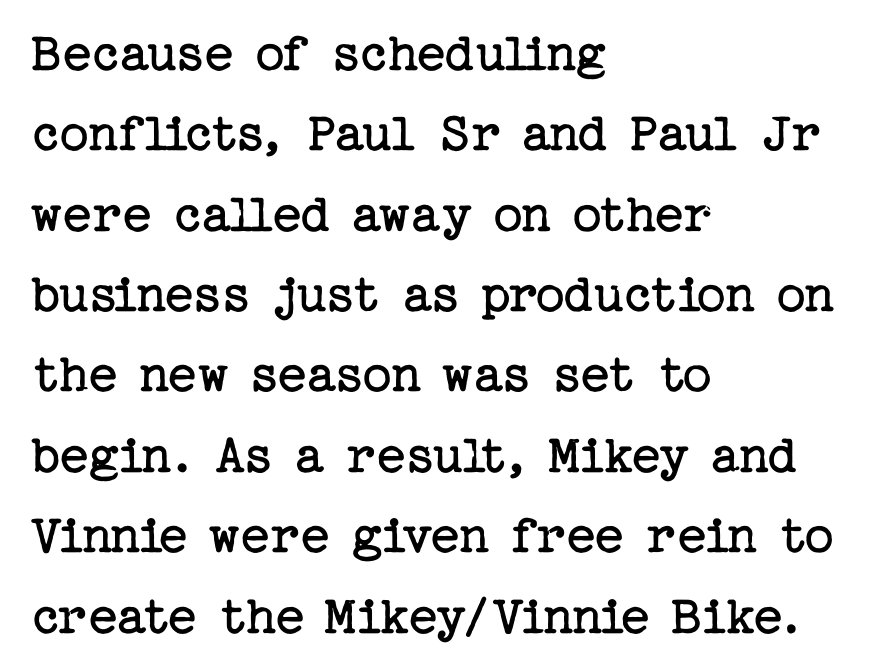
Line beginnings align vertically; line endings do not. Compared with a typical body face, this is equally light or lighter still. Do the letters lean? They stand straight. Horizontal bands of white between lines are of average thickness. The type family on display is of the serif kind. Students, note that the glyphs here touch the page at normal intervals.
